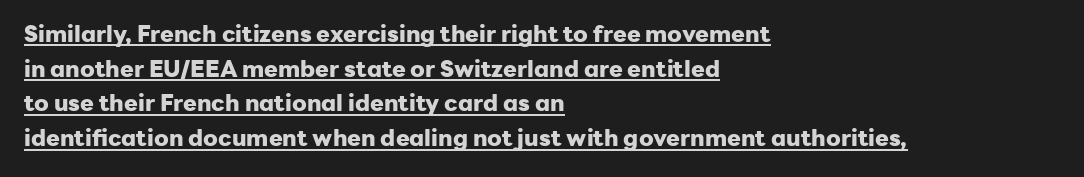
{"italic": "no", "bold": "yes", "underline": "yes", "align": "left", "line_spacing": "normal", "line_spacing_ratio": 1.51, "letter_spacing": "normal", "letter_spacing_em": 0.0, "glyph_px": 23}
